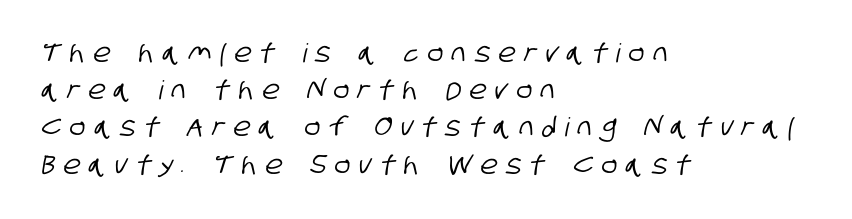
Which margin do the lines hug? The left one — the right edge is uneven. Clear beneath every line of the passage. Leading: standard. Each word looks stretched out because of the extra space between its letters.
